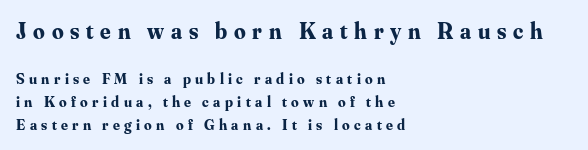
{"italic": "no", "bold": "yes", "underline": "no", "align": "left", "line_spacing": "normal", "line_spacing_ratio": 1.52, "letter_spacing": "wide", "letter_spacing_em": 0.29, "larger_block": "first", "size_ratio": 1.53, "glyph_px": 23}
